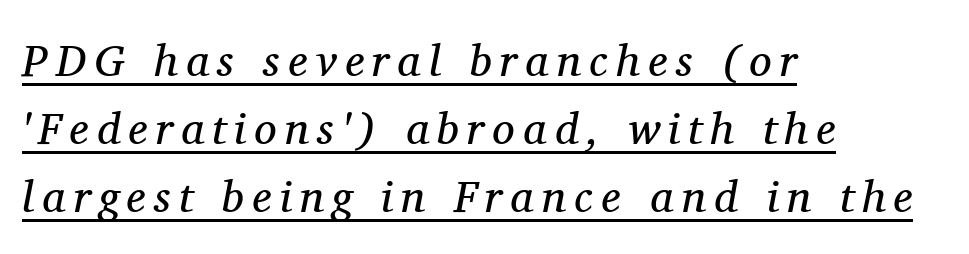
The image shows 45 px regular-weight serif type, italic (leaning right); set left-aligned, normal line spacing (1.51x), underlined; medium stroke contrast and a medium x-height.
